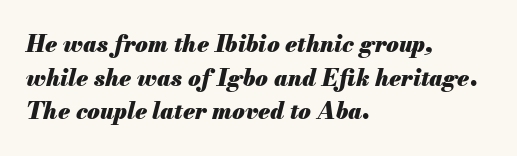
Nobody touched the tracking dial on this one. Slant detected: the letters are inclined. A student would call this left alignment; a typographer would say flush left, rag right. The rendering uses a moderate line-height, typical for paragraphs.
